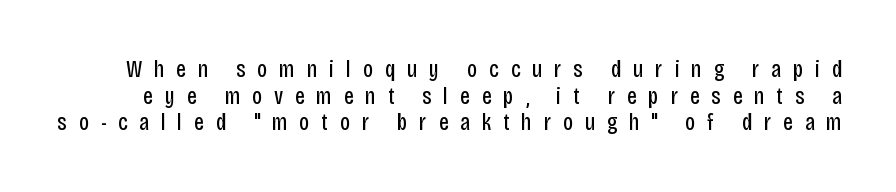
{"italic": "no", "bold": "no", "underline": "no", "line_spacing": "tight", "line_spacing_ratio": 1.11, "letter_spacing": "wide", "letter_spacing_em": 0.49, "glyph_px": 24}
